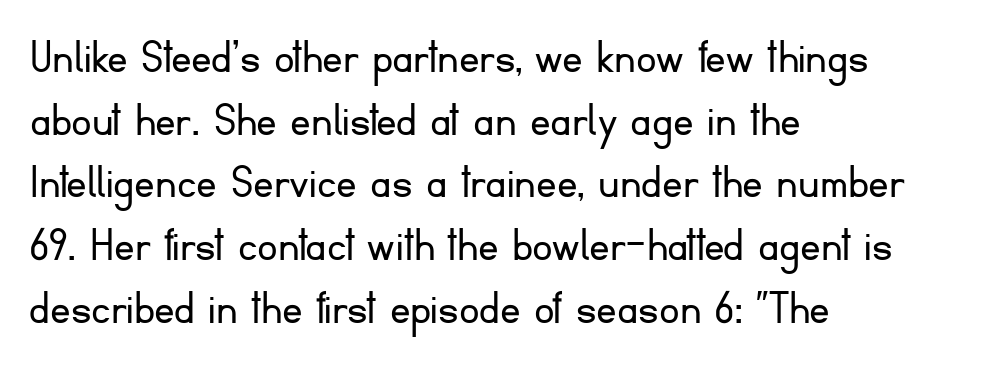
{"serif": "no", "italic": "no", "bold": "no", "weight": "light", "width": "normal", "stroke_contrast": "low", "x_height": "small", "monospaced": "no", "underline": "no", "align": "left", "line_spacing_ratio": 1.23, "letter_spacing": "normal", "letter_spacing_em": 0.0, "glyph_px": 51}
